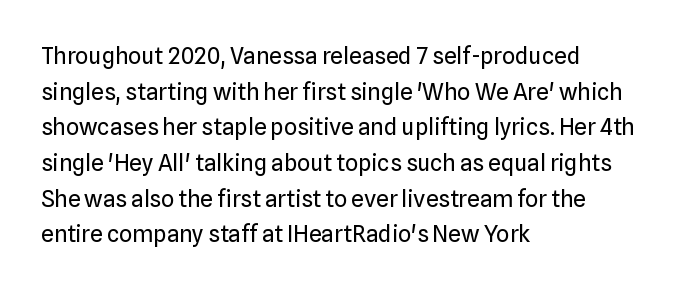
Q: Is the text bold? A: No.
Q: Is the text italic (slanted)? A: No, it is upright.
Q: Is the text underlined? A: No.
Q: How is the paragraph aligned? A: Left-aligned.
Q: Is the spacing between letters normal or unusually wide? A: Normal.
Q: Is the spacing between lines tight, normal or loose? A: Normal.
